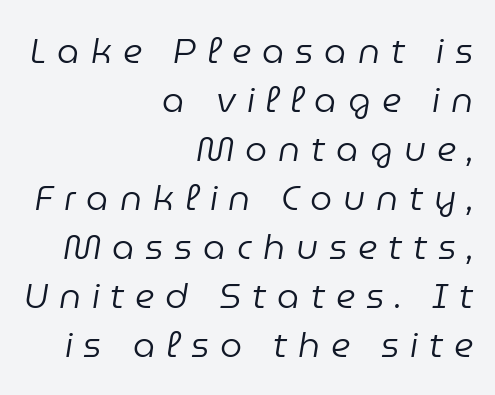
{"italic": "yes", "lean": "right", "slant_degrees": 9, "bold": "no", "weight": "regular", "width": "normal", "stroke_contrast": "low", "x_height": "medium", "monospaced": "no", "underline": "no", "align": "right", "line_spacing": "normal", "line_spacing_ratio": 1.4, "letter_spacing": "wide", "letter_spacing_em": 0.31, "glyph_px": 35}
